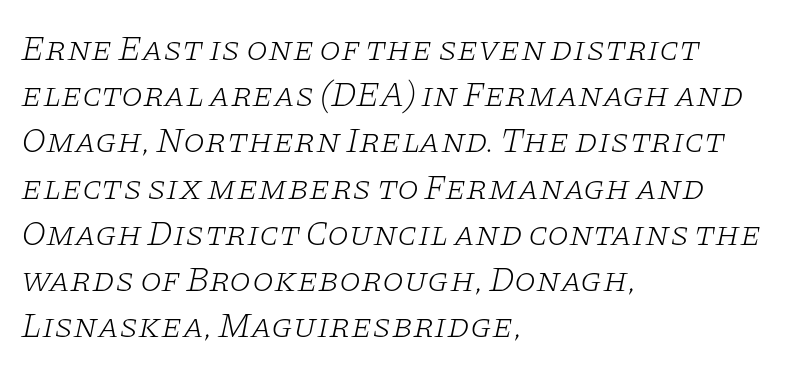
Anything drawn beneath the words? Only blank space. Typographically, this falls in the serif category. Rendered with sloped, italic letterforms. Stems and bowls with no extra thickness — not bold. Is the letter spacing exaggerated? No — it looks like the ordinary default. A student would call this left alignment; a typographer would say flush left, rag right.
